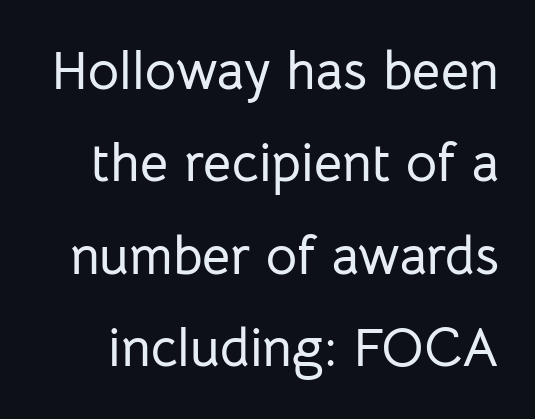
This rendering features lettering with no underline. Each word holds together tightly as a unit, with standard inter-letter gaps. In terms of posture, this sample is upright. The passage shown is typed in a proportional face where columns would drift. In terms of letterform style, serifs are entirely absent.
